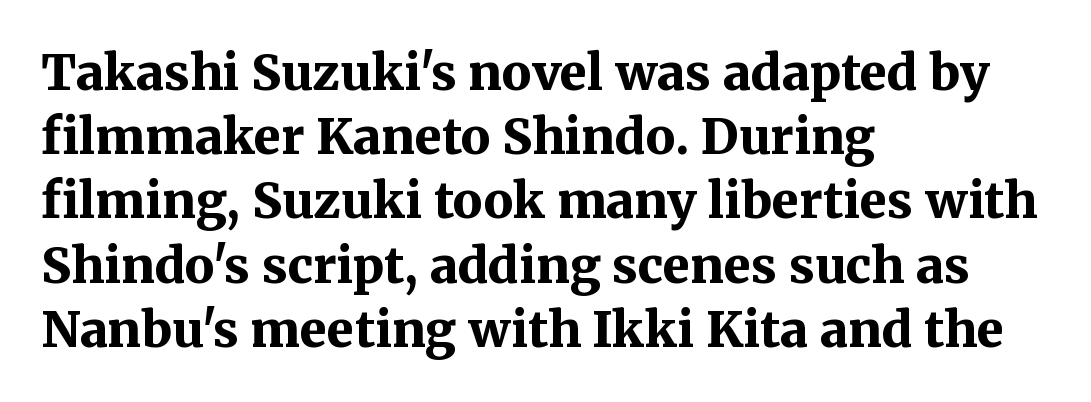
Q: Is the text bold? A: Yes.
Q: Is the text italic (slanted)? A: No, it is upright.
Q: Is the typeface a serif or a sans-serif typeface? A: Serif.
Q: Is the text underlined? A: No.
Q: How is the paragraph aligned? A: Left-aligned.
Q: Is the spacing between letters normal or unusually wide? A: Normal.
Q: Is the spacing between lines tight, normal or loose? A: Normal.
Q: Width (condensed, normal, or wide)? A: Normal.
Q: Stroke contrast? A: Medium.
Q: x-height? A: Medium.
Q: Monospaced? A: No.
